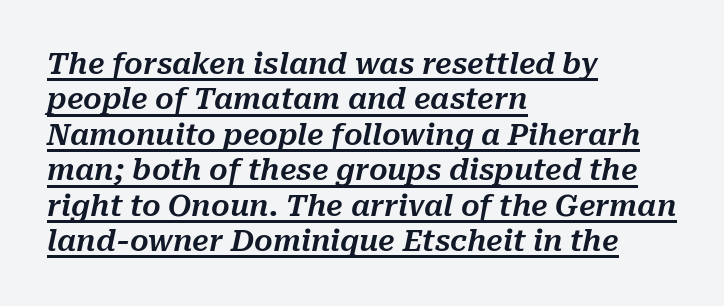
Q: Is the text italic (slanted)? A: Yes, it leans right by about 10 degrees.
Q: Is the text underlined? A: Yes.
Q: How is the paragraph aligned? A: Left-aligned.
Q: Is the spacing between letters normal or unusually wide? A: Normal.
Q: Width (condensed, normal, or wide)? A: Normal.
Q: Stroke contrast? A: Medium.
Q: x-height? A: Medium.
Q: Monospaced? A: No.
